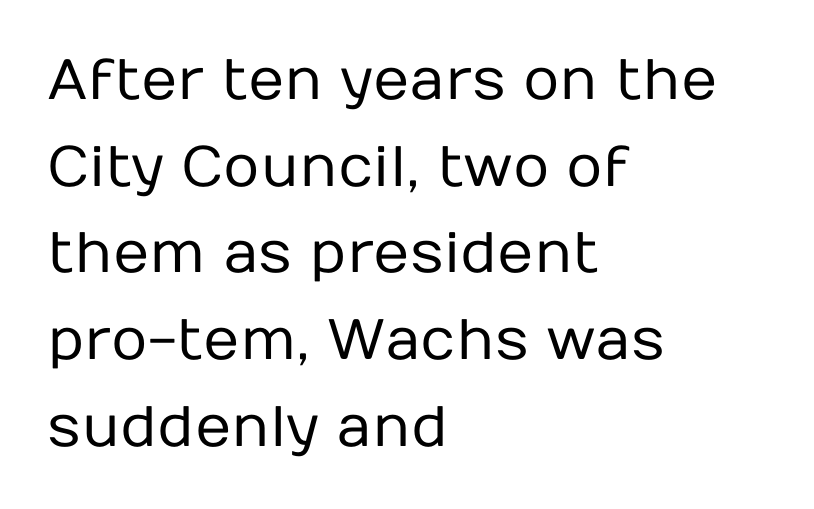
The image shows 57 px regular-weight sans-serif type, upright; set left-aligned, normal line spacing (1.52x), normal letter spacing, not underlined; low stroke contrast and a medium x-height.
